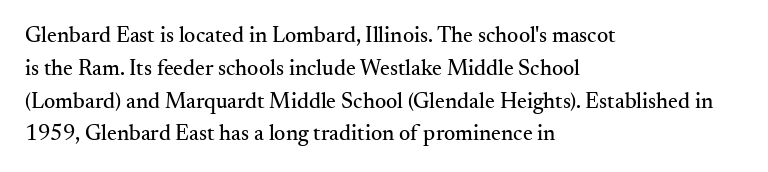
{"italic": "no", "underline": "no", "align": "left", "line_spacing": "normal", "line_spacing_ratio": 1.49, "letter_spacing": "normal", "letter_spacing_em": 0.0, "glyph_px": 22}
